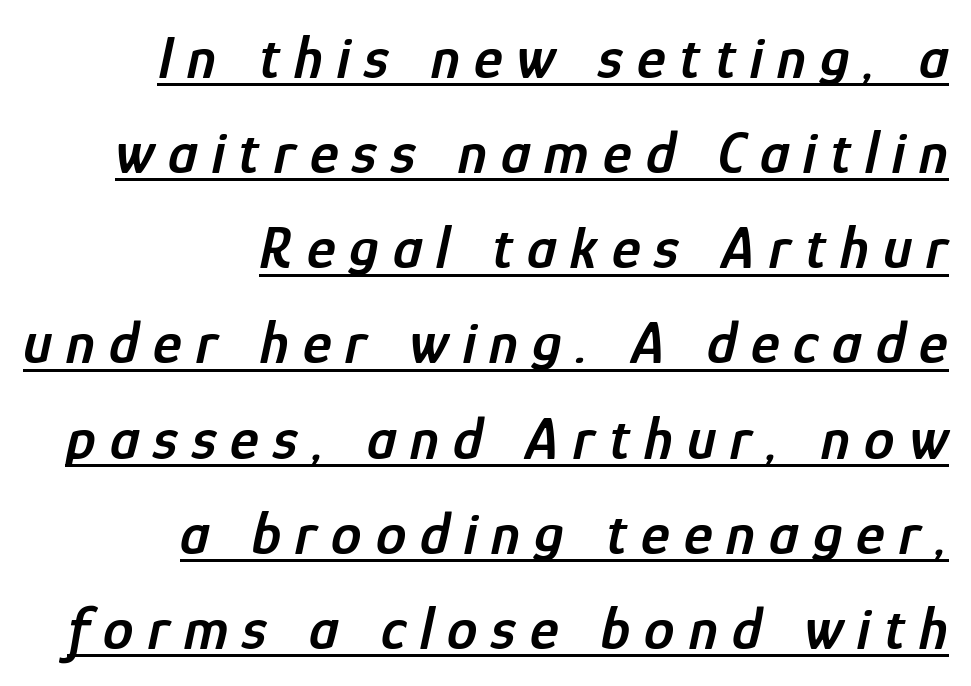
{"italic": "yes", "lean": "right", "slant_degrees": 12, "bold": "semi", "weight": "semibold", "width": "condensed", "stroke_contrast": "low", "x_height": "medium", "monospaced": "no", "underline": "yes", "align": "right", "line_spacing": "normal", "line_spacing_ratio": 1.56, "letter_spacing": "wide", "letter_spacing_em": 0.23, "glyph_px": 61}
